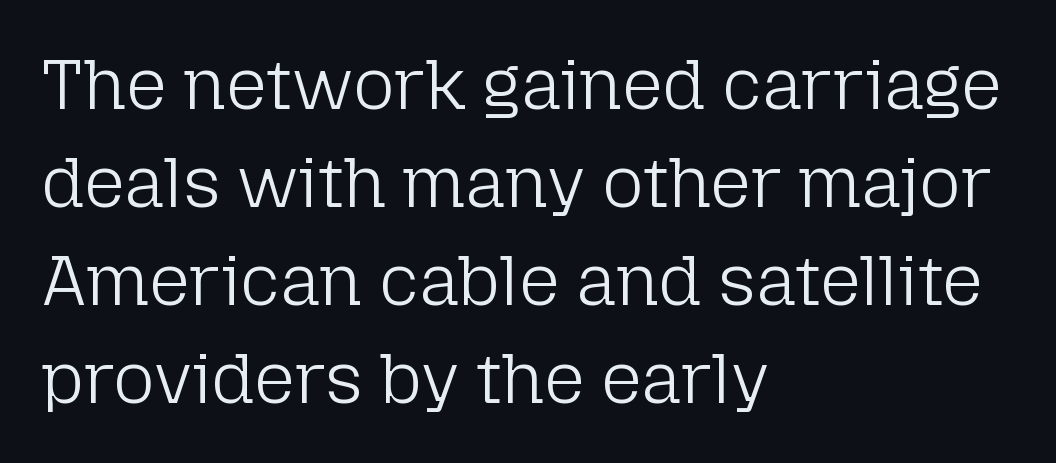
The image shows 71 px light sans-serif type, upright; set left-aligned, normal line spacing (1.38x), normal letter spacing, not underlined; low stroke contrast and a medium x-height.
